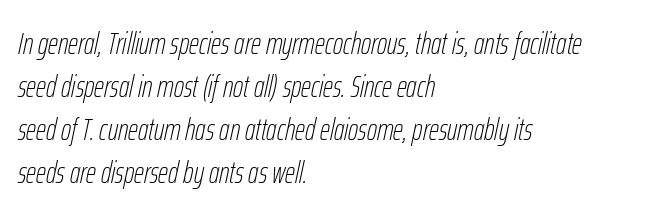
{"italic": "yes", "lean": "right", "slant_degrees": 12, "bold": "no", "weight": "thin", "width": "condensed", "stroke_contrast": "low", "x_height": "medium", "monospaced": "no", "underline": "no", "align": "left", "line_spacing": "normal", "line_spacing_ratio": 1.39, "letter_spacing": "normal", "letter_spacing_em": 0.0, "glyph_px": 31}
